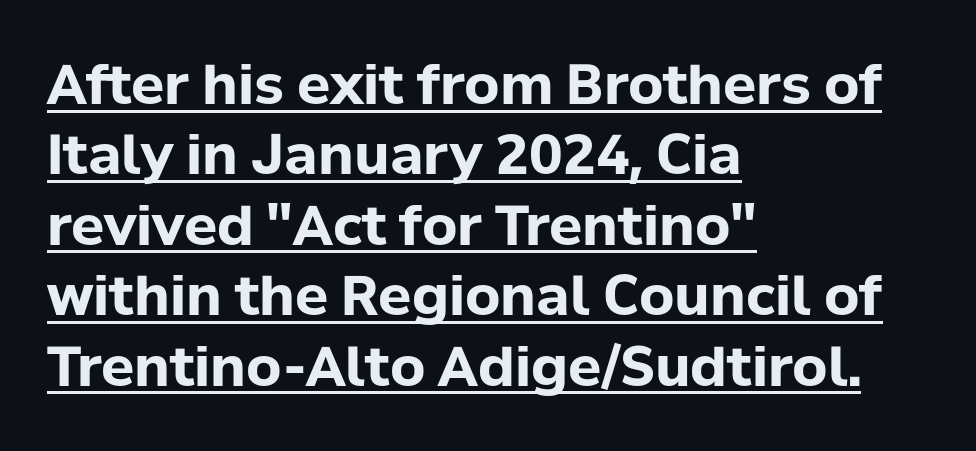
The image shows 55 px bold sans-serif type, upright; set left-aligned, normal line spacing (1.28x), normal letter spacing, underlined; low stroke contrast and a medium x-height.
